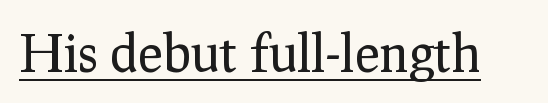
The image shows 52 px regular-weight serif type, upright; set normal letter spacing, underlined; low stroke contrast and a medium x-height.
